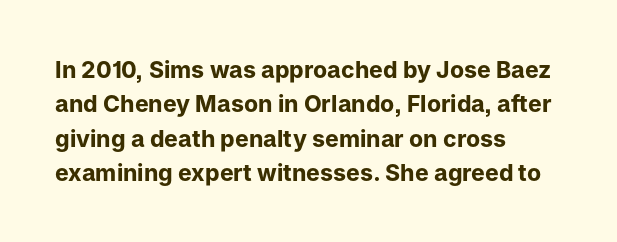
The image shows 23 px bold type, upright; set left-aligned, normal line spacing (1.49x), normal letter spacing, not underlined.
